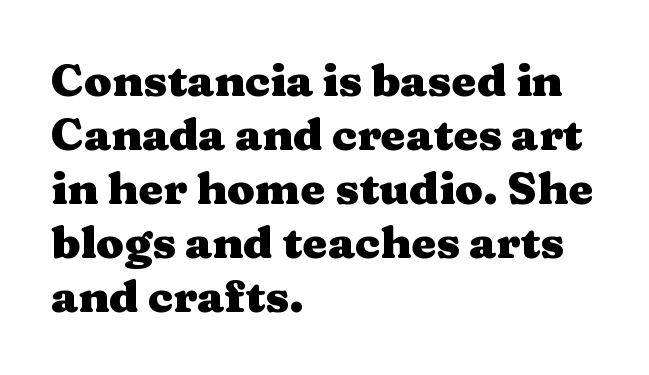
The image shows 45 px heavy, wide serif type, upright; set left-aligned, line spacing 1.2x, normal letter spacing, not underlined; medium stroke contrast and a medium x-height.
